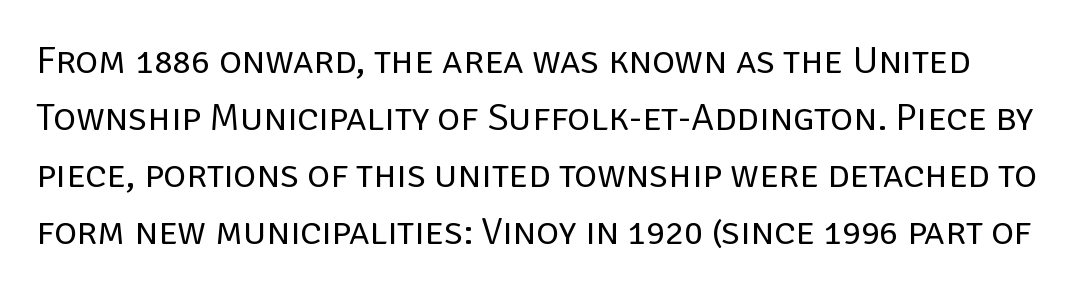
The image shows 39 px regular-weight sans-serif type, upright; set normal line spacing (1.46x), normal letter spacing, not underlined; low stroke contrast and a large x-height.
